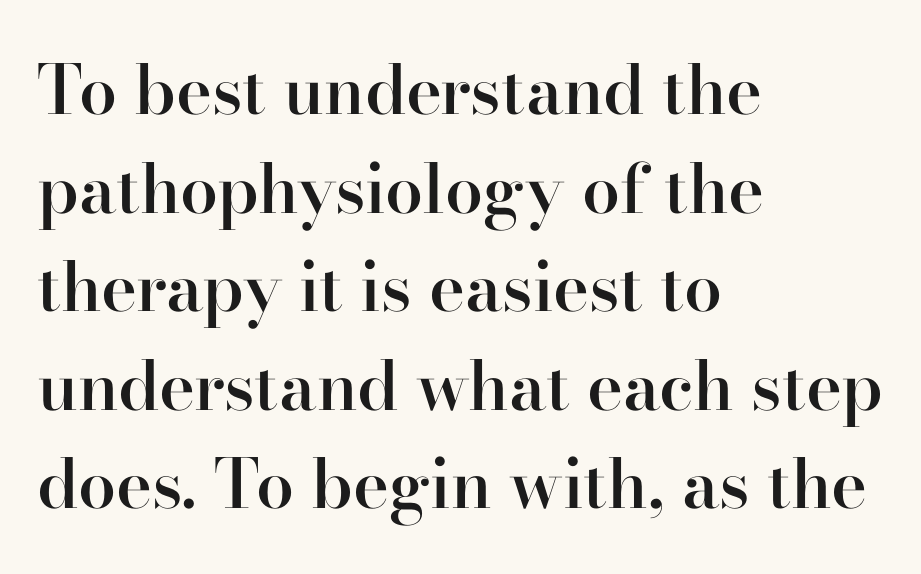
Q: Is the text bold? A: Semi-bold.
Q: Is the text italic (slanted)? A: No, it is upright.
Q: Is the typeface a serif or a sans-serif typeface? A: Serif.
Q: Is the text underlined? A: No.
Q: How is the paragraph aligned? A: Left-aligned.
Q: Is the spacing between letters normal or unusually wide? A: Normal.
Q: Is the spacing between lines tight, normal or loose? A: Normal.
Q: Width (condensed, normal, or wide)? A: Normal.
Q: Stroke contrast? A: High.
Q: x-height? A: Small.
Q: Monospaced? A: No.
